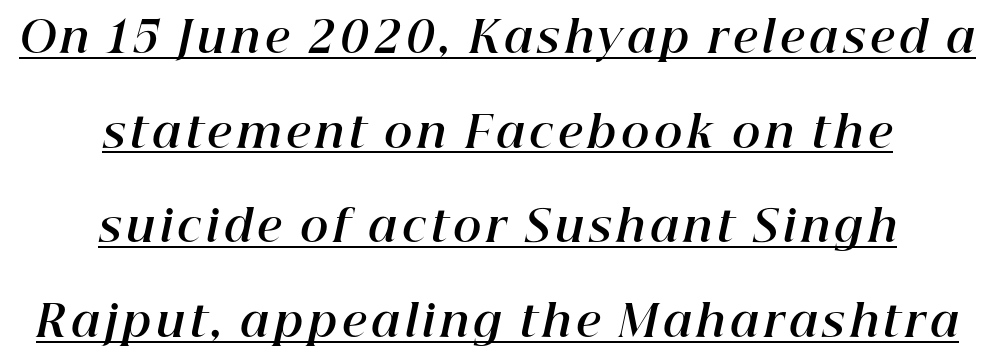
The image shows 43 px bold type, italic (leaning right); set centered, loose line spacing (2.2x), underlined; high stroke contrast and a medium x-height.
